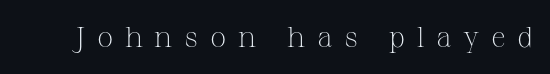
You could only call the tracking loose — the letters float apart. No word sits above an underline. A light-to-regular cut is what we see here. Do the characters align in a grid? No, the font is proportional. Rendered with straight, roman letterforms.
